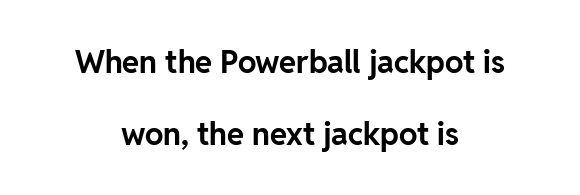
Q: Is the text bold? A: Yes.
Q: Is the text italic (slanted)? A: No, it is upright.
Q: Is the typeface a serif or a sans-serif typeface? A: Sans-serif.
Q: Is the text underlined? A: No.
Q: How is the paragraph aligned? A: Centered.
Q: Is the spacing between letters normal or unusually wide? A: Normal.
Q: Is the spacing between lines tight, normal or loose? A: Loose.
Q: Width (condensed, normal, or wide)? A: Normal.
Q: Stroke contrast? A: Low.
Q: x-height? A: Medium.
Q: Monospaced? A: No.
